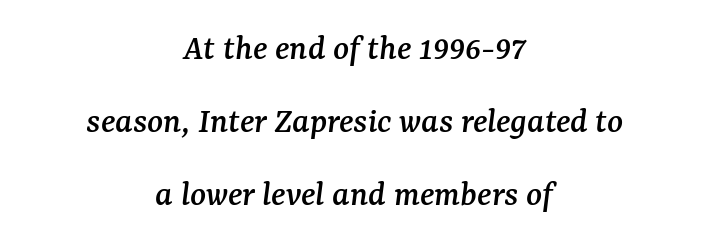
Teacher's note: observe the equal gaps on both sides — that is centered alignment. Words float on clear page, feet unadorned. Here the designer chose a conventional face with non-uniform glyph widths. The rendering applies a slant to the glyphs. Summary of vertical rhythm: relaxed, with wide interline spacing. Look at the bottom of the vertical strokes: they flare into serifs here.
